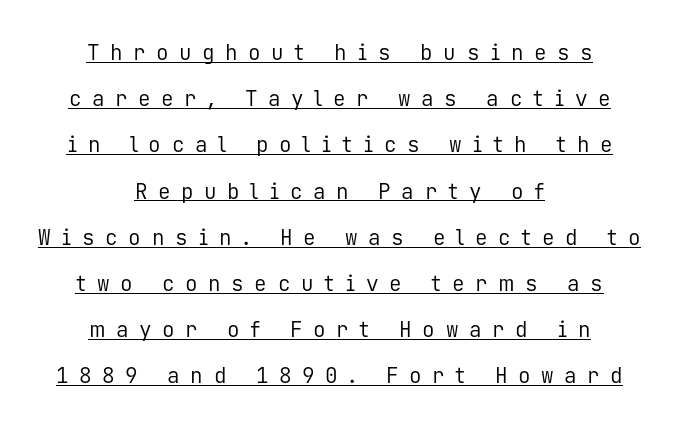
{"italic": "no", "bold": "no", "underline": "yes", "align": "center", "line_spacing": "loose", "line_spacing_ratio": 2.2, "letter_spacing": "wide", "letter_spacing_em": 0.5, "glyph_px": 21}
